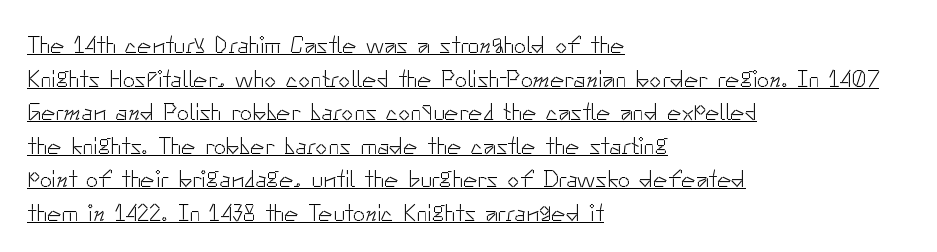
The image shows 24 px text type, upright; set left-aligned, normal line spacing (1.4x), normal letter spacing, underlined.
